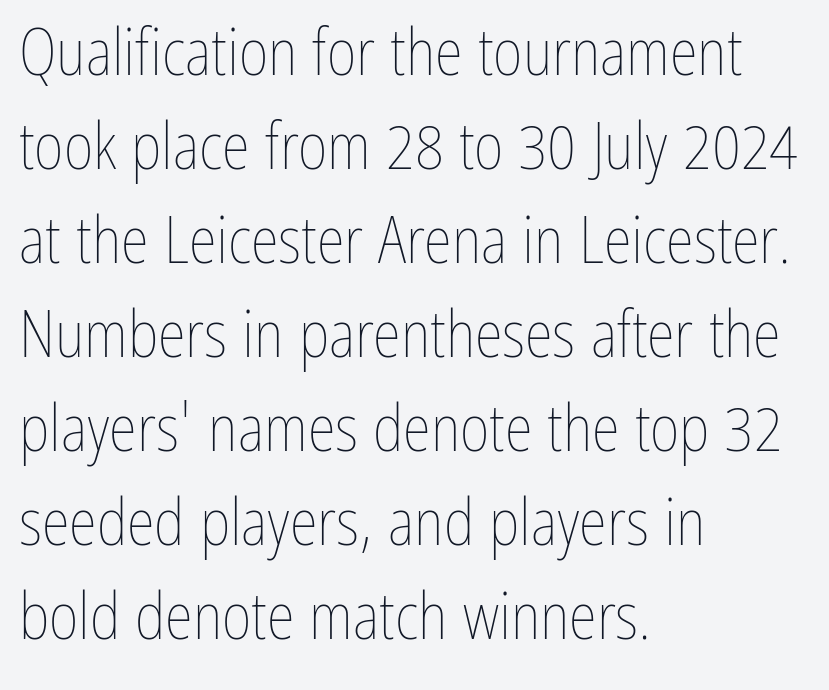
Q: Is the text bold? A: No.
Q: Is the text italic (slanted)? A: No, it is upright.
Q: Is the text underlined? A: No.
Q: How is the paragraph aligned? A: Left-aligned.
Q: Is the spacing between letters normal or unusually wide? A: Normal.
Q: Is the spacing between lines tight, normal or loose? A: Normal.
Q: Width (condensed, normal, or wide)? A: Condensed.
Q: Stroke contrast? A: Low.
Q: x-height? A: Medium.
Q: Monospaced? A: No.
